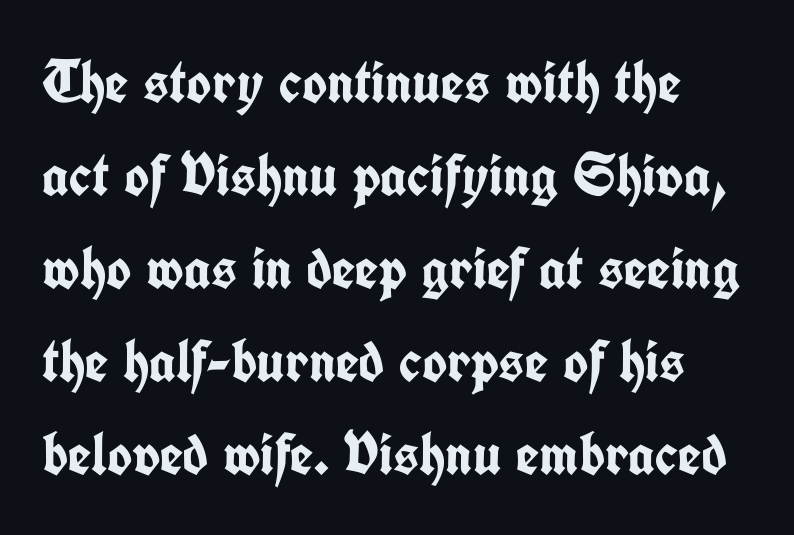
The image shows 60 px semibold, condensed sans-serif type, upright; set left-aligned, normal line spacing (1.55x), normal letter spacing, not underlined; low stroke contrast and a medium x-height.
